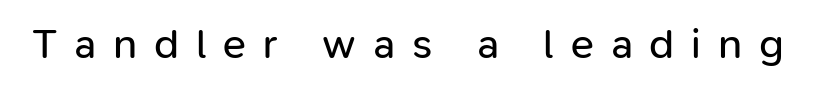
The image shows 43 px regular-weight sans-serif type, upright; set unusually wide letter spacing (+0.39 em), not underlined; low stroke contrast and a medium x-height.
